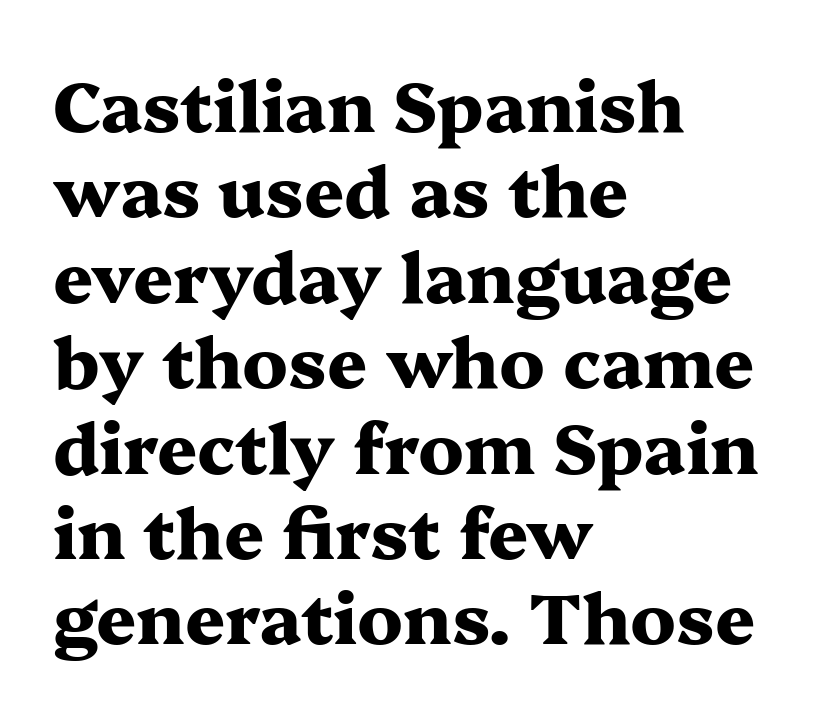
{"serif": "yes", "italic": "no", "bold": "yes", "weight": "heavy", "width": "wide", "stroke_contrast": "medium", "x_height": "medium", "monospaced": "no", "underline": "no", "align": "left", "line_spacing_ratio": 1.22, "letter_spacing": "normal", "letter_spacing_em": 0.0, "glyph_px": 70}
